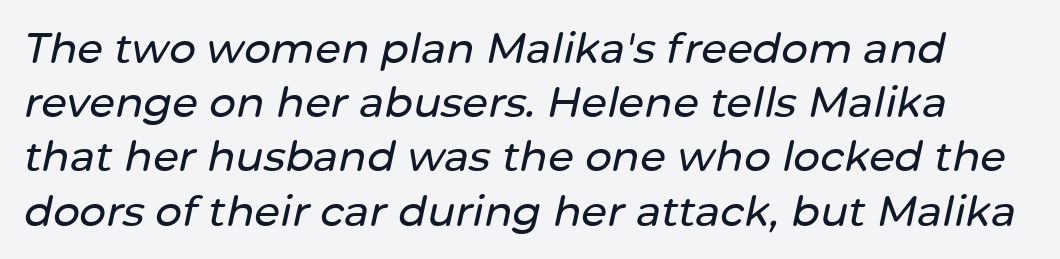
Q: Is the text italic (slanted)? A: Yes, it leans right by about 12 degrees.
Q: Is the text underlined? A: No.
Q: Is the spacing between letters normal or unusually wide? A: Normal.
Q: Is the spacing between lines tight, normal or loose? A: Normal.
Q: Width (condensed, normal, or wide)? A: Normal.
Q: Stroke contrast? A: Low.
Q: x-height? A: Medium.
Q: Monospaced? A: No.
